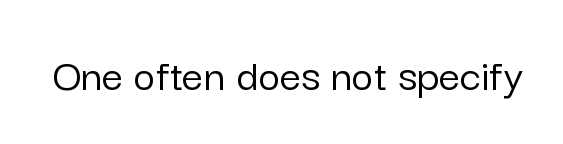
{"serif": "no", "italic": "no", "width": "normal", "stroke_contrast": "low", "x_height": "medium", "monospaced": "no", "underline": "no", "letter_spacing": "normal", "letter_spacing_em": 0.0, "glyph_px": 47}
